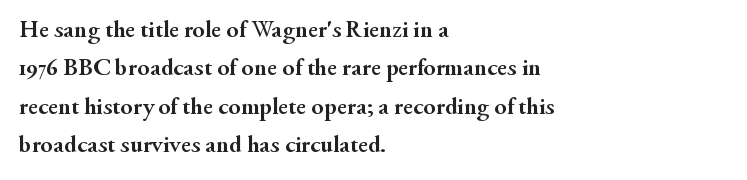
The image shows 25 px bold type, upright; set left-aligned, normal line spacing (1.54x), normal letter spacing, not underlined.
